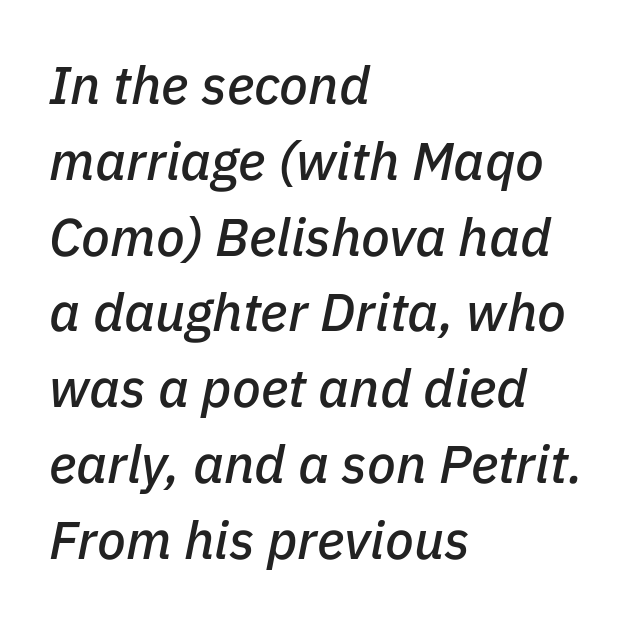
Here the designer chose a conventional face with non-uniform glyph widths. The space directly below the letters is spotless. A normal amount of white space separates one row of letters from the next. Compared with typical body copy, the letter spacing here is the same. The letters are slanted; this is an italic face.
